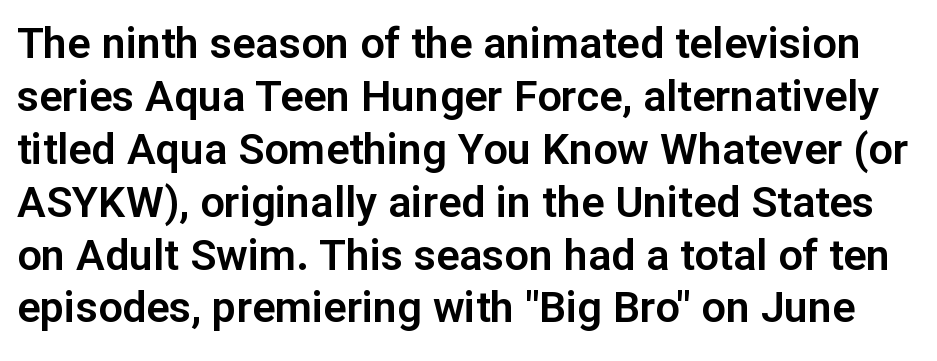
{"serif": "no", "italic": "no", "width": "normal", "stroke_contrast": "low", "x_height": "medium", "monospaced": "no", "underline": "no", "line_spacing_ratio": 1.23, "letter_spacing": "normal", "letter_spacing_em": 0.0, "glyph_px": 43}
